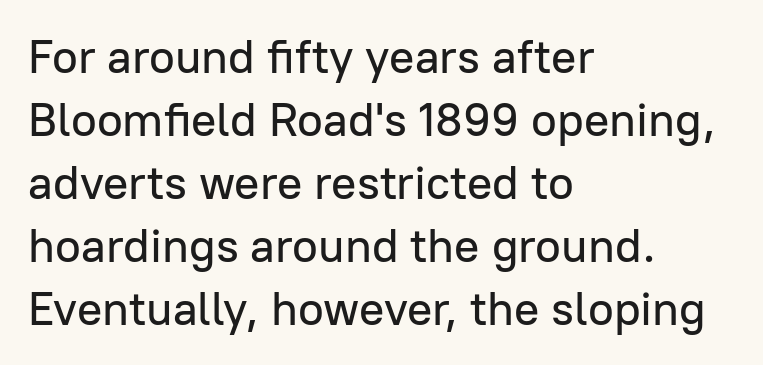
{"serif": "no", "italic": "no", "width": "normal", "stroke_contrast": "low", "x_height": "medium", "monospaced": "no", "underline": "no", "align": "left", "line_spacing": "normal", "line_spacing_ratio": 1.34, "letter_spacing": "normal", "letter_spacing_em": 0.0, "glyph_px": 47}
